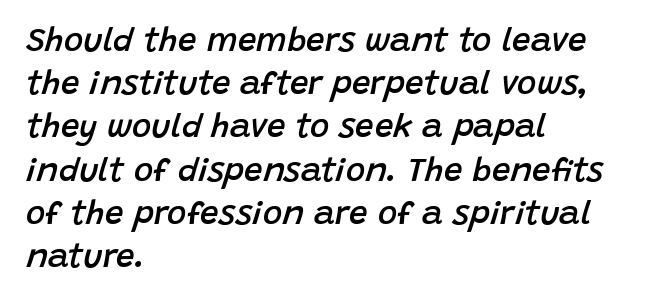
Q: Is the text bold? A: Semi-bold.
Q: Is the text italic (slanted)? A: Yes, it leans right by about 15 degrees.
Q: Is the text underlined? A: No.
Q: How is the paragraph aligned? A: Left-aligned.
Q: Is the spacing between letters normal or unusually wide? A: Normal.
Q: Is the spacing between lines tight, normal or loose? A: Normal.
Q: Width (condensed, normal, or wide)? A: Normal.
Q: Stroke contrast? A: Low.
Q: x-height? A: Large.
Q: Monospaced? A: No.
